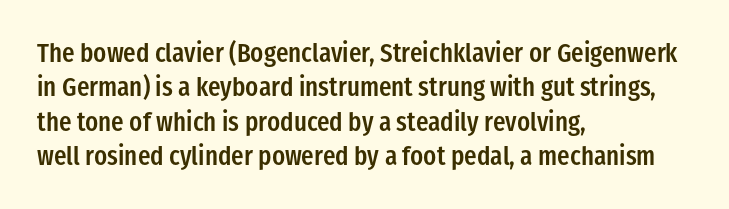
The image shows 26 px text type, upright; set left-aligned, normal line spacing (1.32x), normal letter spacing, not underlined.
